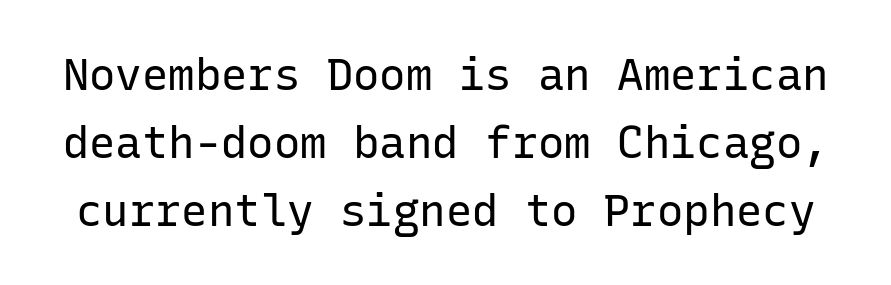
The image shows 44 px regular-weight sans-serif type, upright, monospaced; set normal line spacing (1.54x), normal letter spacing, not underlined; low stroke contrast and a medium x-height.
